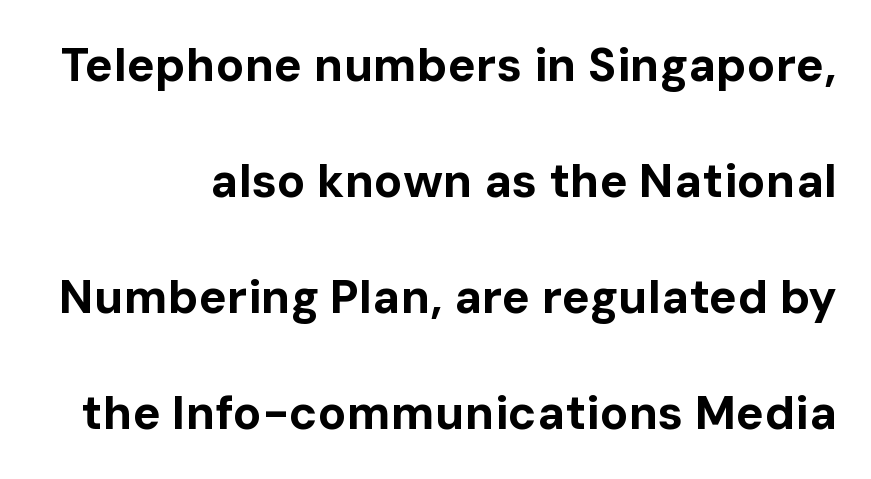
{"serif": "no", "italic": "no", "bold": "yes", "weight": "bold", "width": "normal", "stroke_contrast": "low", "x_height": "medium", "monospaced": "no", "underline": "no", "line_spacing": "loose", "line_spacing_ratio": 2.47, "letter_spacing": "normal", "letter_spacing_em": 0.0, "glyph_px": 47}
